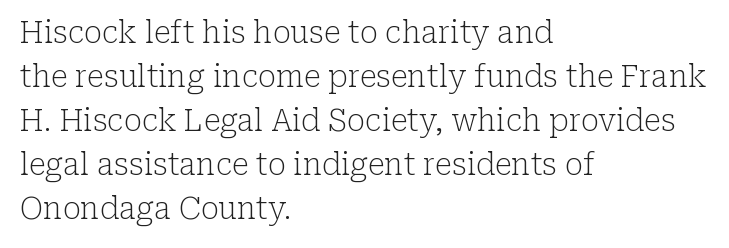
{"serif": "yes", "italic": "no", "bold": "no", "weight": "light", "width": "normal", "stroke_contrast": "low", "x_height": "medium", "monospaced": "no", "underline": "no", "align": "left", "line_spacing": "normal", "line_spacing_ratio": 1.47, "letter_spacing": "normal", "letter_spacing_em": 0.0, "glyph_px": 30}
